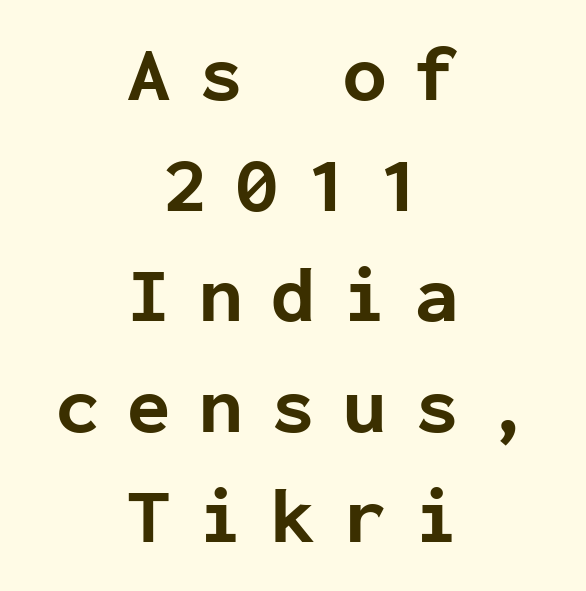
{"serif": "no", "italic": "no", "bold": "yes", "weight": "bold", "width": "normal", "stroke_contrast": "low", "x_height": "medium", "monospaced": "yes", "underline": "no", "align": "center", "line_spacing": "normal", "line_spacing_ratio": 1.4, "letter_spacing": "wide", "letter_spacing_em": 0.36, "glyph_px": 79}
